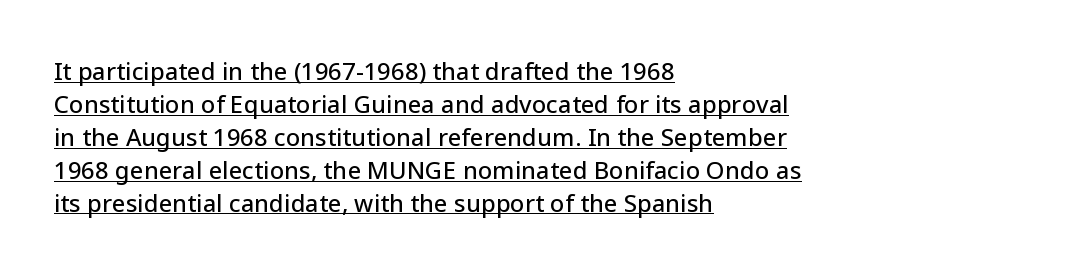
{"italic": "no", "underline": "yes", "align": "left", "line_spacing": "normal", "line_spacing_ratio": 1.37, "letter_spacing": "normal", "letter_spacing_em": 0.0, "glyph_px": 24}
